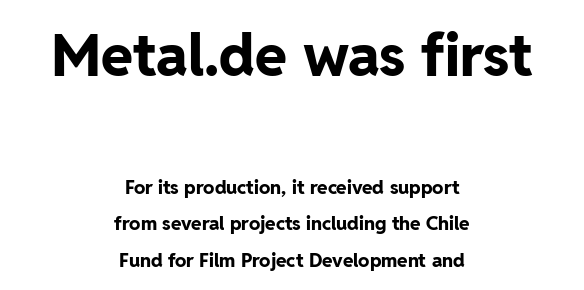
You get the large type first, then a drop to smaller type. The type sits square on the baseline with zero lean. Visually the block forms a symmetrical silhouette, jagged on both flanks. Compared with an ordinary text face, these strokes are far heavier — a full bold. Does extra space separate the letters? No, they use regular spacing. The space beneath each line is pristine and unruled.
